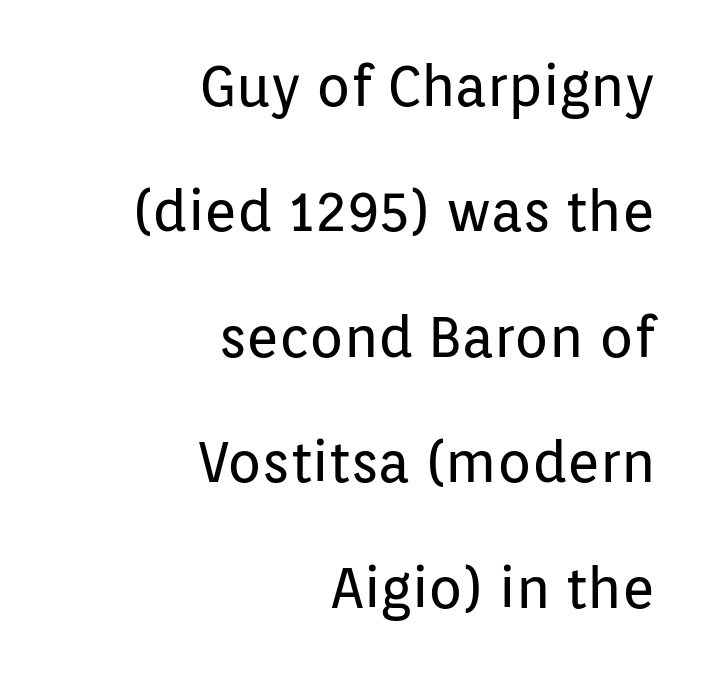
Stroke mass is kept to a normal reading level or below. Line ends are locked; line starts wander. Beneath every word, the page is bare. The letters stand straight up with perfectly vertical stems.
